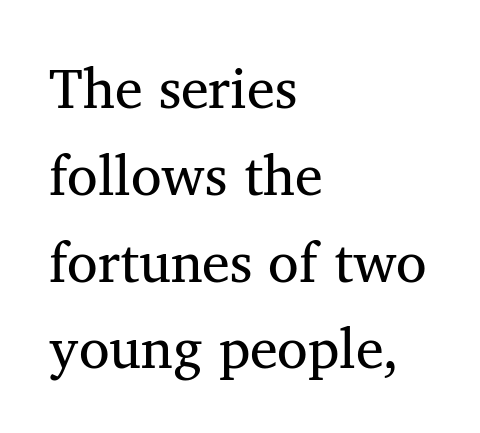
{"serif": "yes", "italic": "no", "bold": "no", "weight": "regular", "width": "normal", "stroke_contrast": "medium", "x_height": "medium", "monospaced": "no", "underline": "no", "align": "left", "line_spacing": "normal", "line_spacing_ratio": 1.55, "letter_spacing": "normal", "letter_spacing_em": 0.0, "glyph_px": 56}
